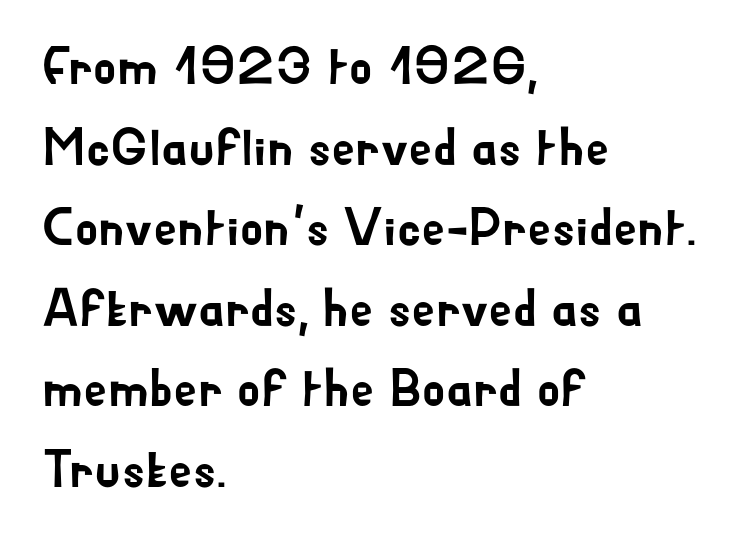
{"serif": "no", "italic": "no", "width": "normal", "stroke_contrast": "low", "x_height": "small", "monospaced": "no", "underline": "no", "align": "left", "line_spacing": "normal", "line_spacing_ratio": 1.52, "letter_spacing": "normal", "letter_spacing_em": 0.0, "glyph_px": 53}
